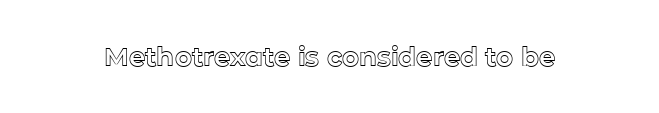
{"italic": "no", "underline": "no", "letter_spacing": "normal", "letter_spacing_em": 0.0, "glyph_px": 26}
